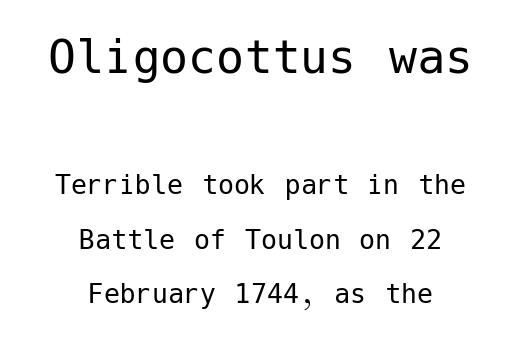
Q: Is the text bold? A: No.
Q: Is the text italic (slanted)? A: No, it is upright.
Q: Is the typeface a serif or a sans-serif typeface? A: Sans-serif.
Q: Is the text underlined? A: No.
Q: How is the paragraph aligned? A: Centered.
Q: Is the spacing between letters normal or unusually wide? A: Normal.
Q: Is the spacing between lines tight, normal or loose? A: Normal.
Q: Which block of text is set in a larger size, the first (top) or the second (bottom)? A: The first (top) one.
Q: Width (condensed, normal, or wide)? A: Normal.
Q: Stroke contrast? A: Low.
Q: x-height? A: Medium.
